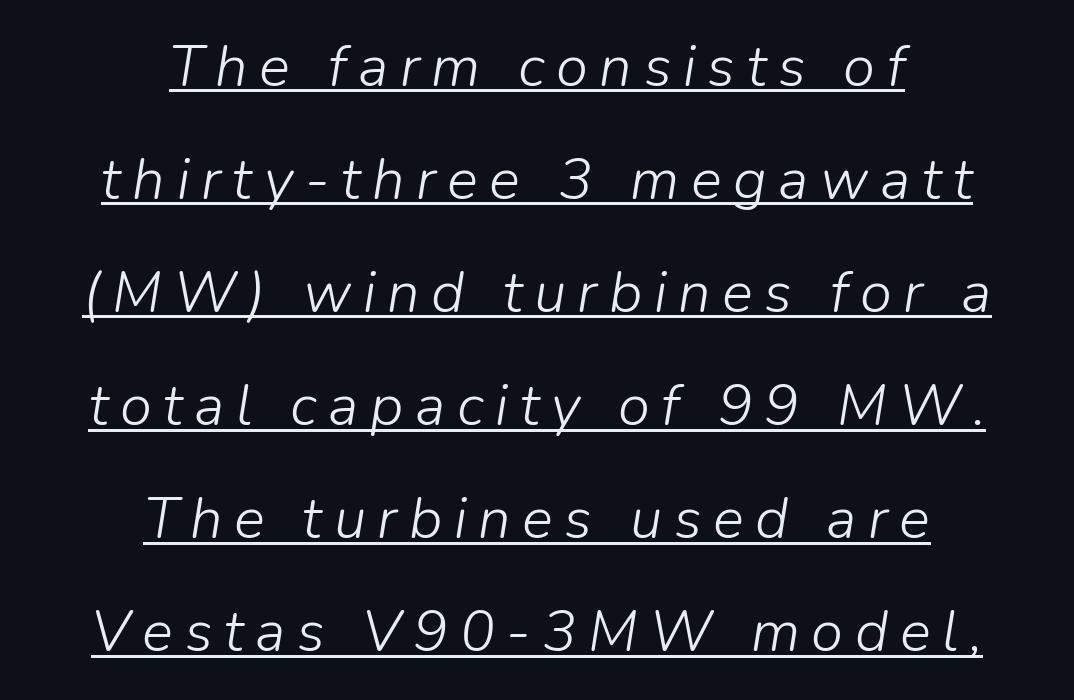
The image shows 58 px light type, italic (leaning right); set centered, loose line spacing (1.95x), unusually wide letter spacing (+0.2 em), underlined; low stroke contrast and a medium x-height.
